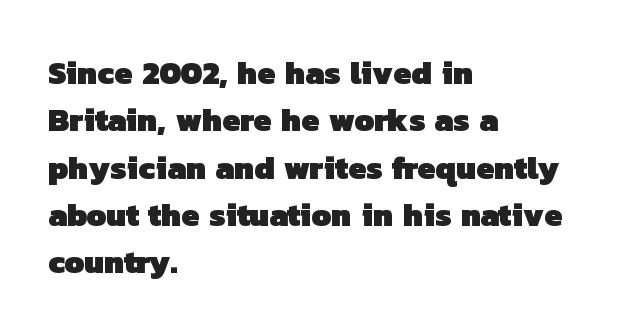
Q: Is the text bold? A: Yes.
Q: Is the typeface a serif or a sans-serif typeface? A: Sans-serif.
Q: Is the text underlined? A: No.
Q: How is the paragraph aligned? A: Left-aligned.
Q: Is the spacing between letters normal or unusually wide? A: Normal.
Q: Is the spacing between lines tight, normal or loose? A: Normal.
Q: Width (condensed, normal, or wide)? A: Normal.
Q: Stroke contrast? A: Low.
Q: x-height? A: Medium.
Q: Monospaced? A: No.
